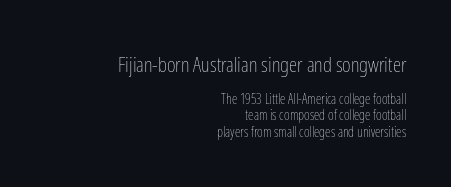
{"italic": "no", "bold": "no", "underline": "no", "align": "right", "line_spacing_ratio": 1.16, "letter_spacing": "normal", "letter_spacing_em": 0.0, "larger_block": "first", "size_ratio": 1.5, "glyph_px": 21}
